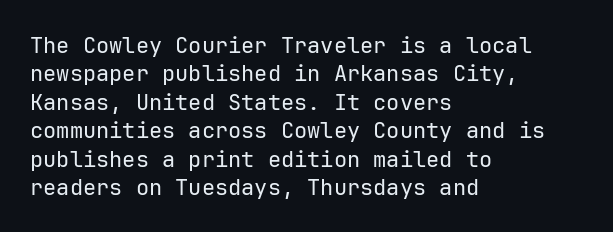
Rule under the text: the space is simply empty. Honestly, the letter spacing is just normal — you wouldn't notice it. The font's upright variant was chosen for this text. The strokes are not fattened; the text isn't bold. Layout note: lines flush left. The designer left line spacing at the default.
